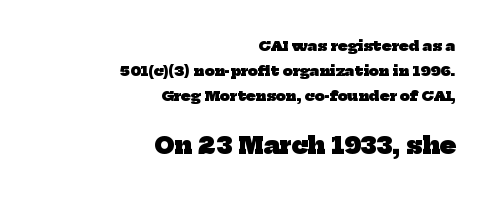
The image shows 23 px bold type; set right-aligned, line spacing 1.79x, normal letter spacing, not underlined; the second (bottom) block is 1.64x larger.
